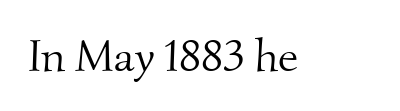
The image shows 45 px light serif type; set normal letter spacing, not underlined; medium stroke contrast and a small x-height.
